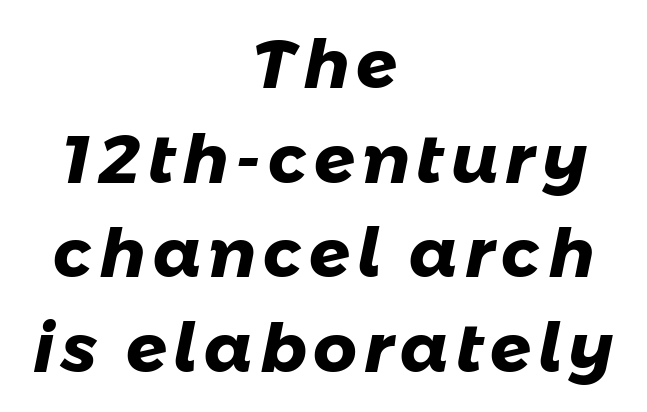
Bare-footed words on every line. Each letter keeps its own natural width here, so spacing adapts to shape. How would I describe the line gaps? Plain and ordinary. Serif or sans? Sans — the stroke terminals are bare. Typeset on center — no edge is straight.
